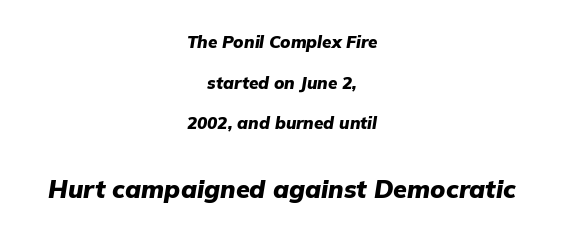
These lines keep a tight, regular rhythm from letter to letter. Words float on clear page, feet unadorned. Interline gaps are noticeably wide in this sample. In CSS terms this would be text-align: center. Size hierarchy here favors the trailing block over the leading one.
